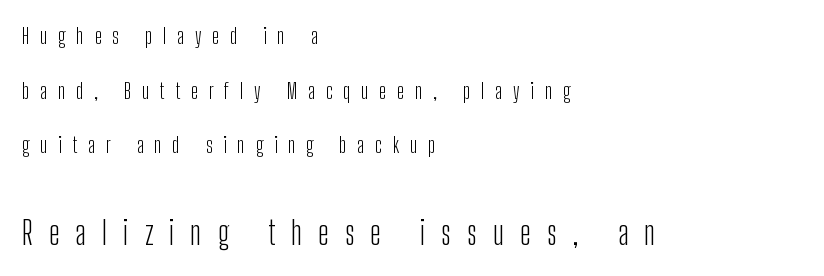
The image shows 33 px light, condensed sans-serif type, upright; set left-aligned, loose line spacing (2.48x), unusually wide letter spacing (+0.49 em), not underlined; the second (bottom) block is 1.5x larger; low stroke contrast and a medium x-height.
